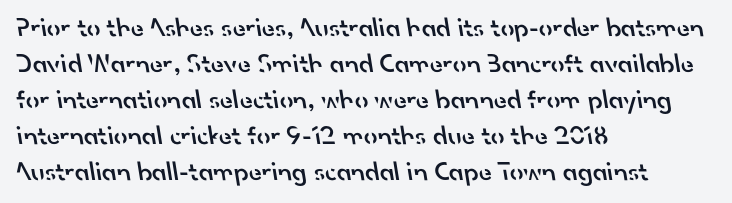
{"bold": "semi", "underline": "no", "align": "left", "line_spacing": "normal", "line_spacing_ratio": 1.33, "letter_spacing": "normal", "letter_spacing_em": 0.0, "glyph_px": 27}
